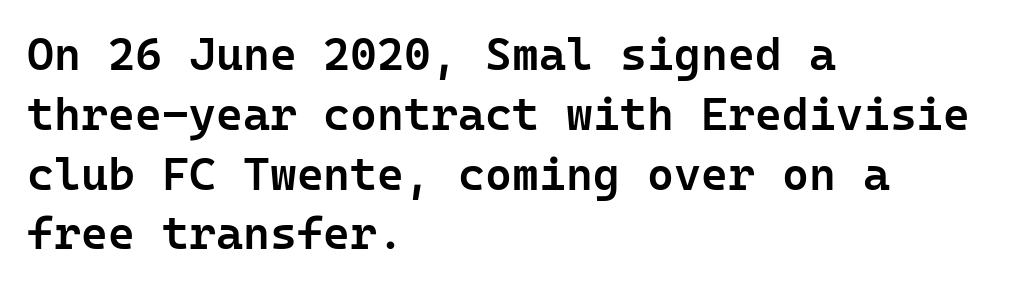
The image shows 46 px semibold sans-serif type, upright, monospaced; set left-aligned, normal line spacing (1.3x), normal letter spacing, not underlined; low stroke contrast and a medium x-height.
